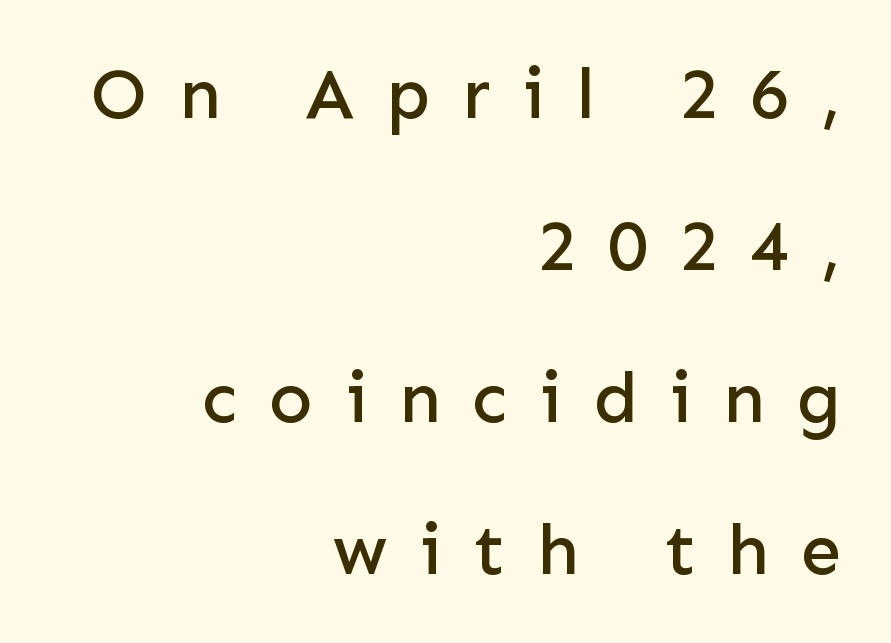
The image shows 72 px sans-serif type, upright; set right-aligned, loose line spacing (2.11x), unusually wide letter spacing (+0.44 em), not underlined; low stroke contrast and a medium x-height.
